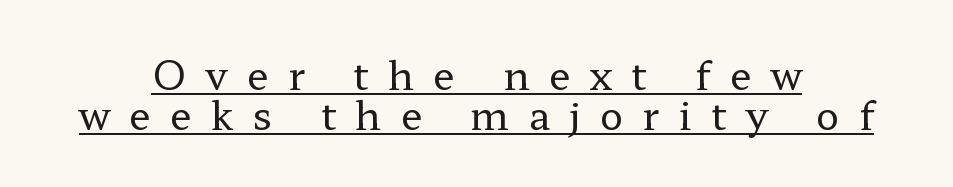
These lines were composed using upright roman letters. I'd call this a serif setting — the letters wear small feet. This sample has the flowing, uneven cadence of proportional lettering. This sample trades vertical openness for compactness between lines. The strokes are not fattened; the text isn't bold.
